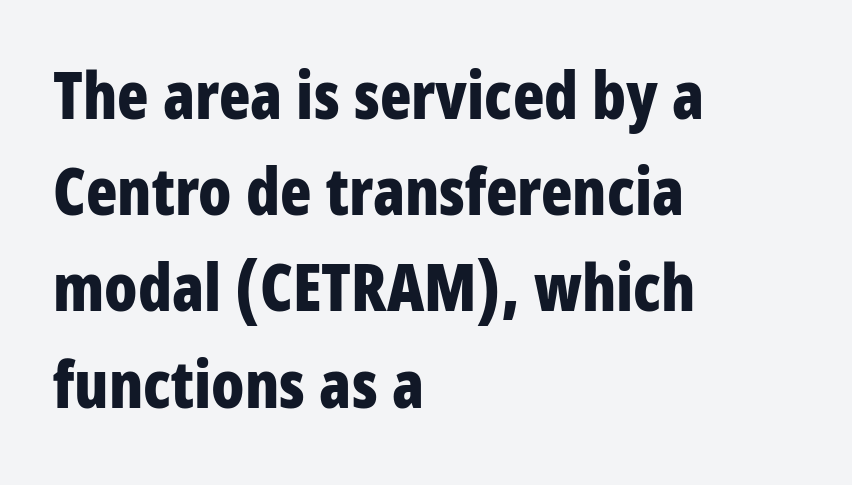
{"serif": "no", "italic": "no", "bold": "yes", "weight": "bold", "width": "condensed", "stroke_contrast": "low", "x_height": "large", "monospaced": "no", "underline": "no", "align": "left", "line_spacing": "normal", "line_spacing_ratio": 1.48, "letter_spacing": "normal", "letter_spacing_em": 0.0, "glyph_px": 65}
